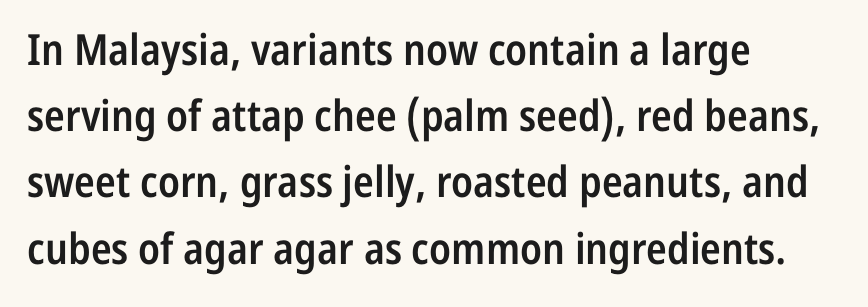
{"serif": "no", "italic": "no", "bold": "semi", "weight": "semibold", "width": "condensed", "stroke_contrast": "low", "x_height": "medium", "monospaced": "no", "underline": "no", "align": "left", "line_spacing": "normal", "line_spacing_ratio": 1.54, "letter_spacing": "normal", "letter_spacing_em": 0.0, "glyph_px": 43}
